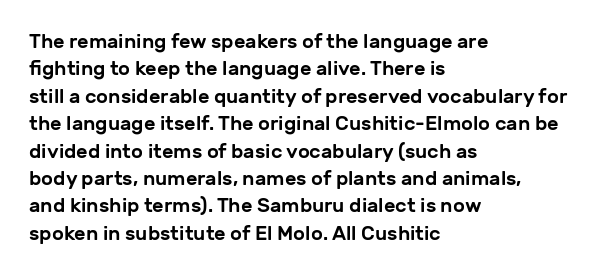
The image shows 20 px text type, upright; set left-aligned, normal line spacing (1.37x), normal letter spacing, not underlined.
